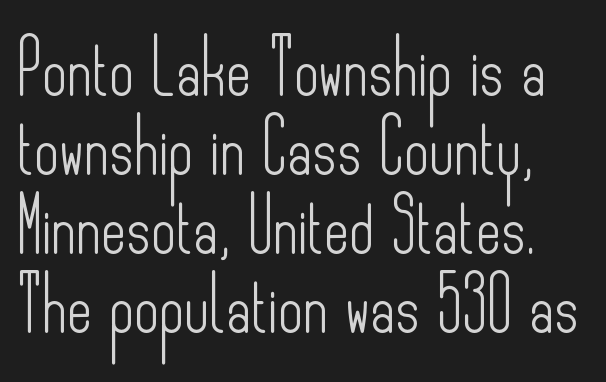
{"serif": "no", "italic": "no", "bold": "no", "weight": "light", "width": "condensed", "stroke_contrast": "low", "x_height": "small", "monospaced": "no", "underline": "no", "line_spacing": "normal", "line_spacing_ratio": 1.46, "letter_spacing": "normal", "letter_spacing_em": 0.0, "glyph_px": 54}
